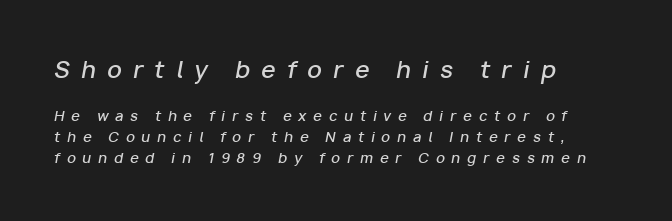
Q: Is the text bold? A: Semi-bold.
Q: Is the text italic (slanted)? A: Yes, it leans right by about 10 degrees.
Q: Is the text underlined? A: No.
Q: How is the paragraph aligned? A: Left-aligned.
Q: Is the spacing between letters normal or unusually wide? A: Unusually wide.
Q: Is the spacing between lines tight, normal or loose? A: Normal.
Q: Which block of text is set in a larger size, the first (top) or the second (bottom)? A: The first (top) one.
